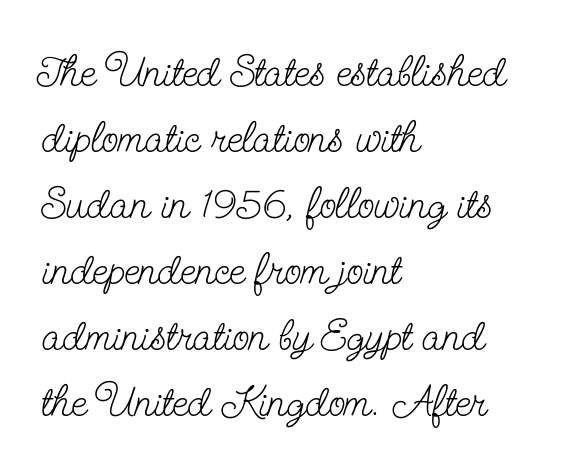
Q: Is the text bold? A: No.
Q: Is the text italic (slanted)? A: Yes.
Q: Is the typeface a serif or a sans-serif typeface? A: Serif.
Q: Is the text underlined? A: No.
Q: How is the paragraph aligned? A: Left-aligned.
Q: Is the spacing between letters normal or unusually wide? A: Normal.
Q: Is the spacing between lines tight, normal or loose? A: Normal.
Q: Width (condensed, normal, or wide)? A: Condensed.
Q: Stroke contrast? A: Low.
Q: x-height? A: Small.
Q: Monospaced? A: No.
